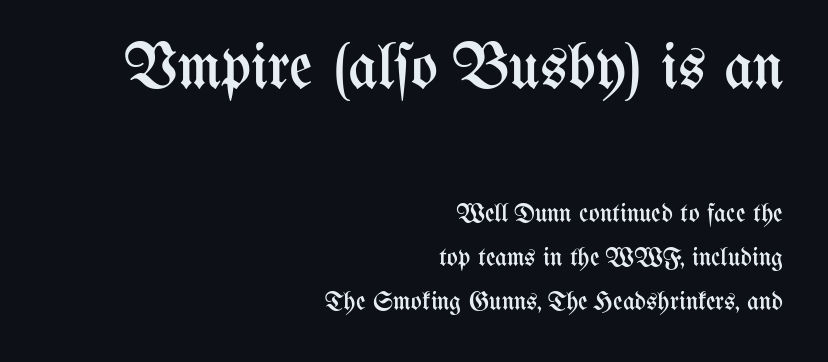
Q: Is the text bold? A: No.
Q: Is the text italic (slanted)? A: No, it is upright.
Q: Is the text underlined? A: No.
Q: How is the paragraph aligned? A: Right-aligned.
Q: Is the spacing between letters normal or unusually wide? A: Normal.
Q: Is the spacing between lines tight, normal or loose? A: Normal.
Q: Which block of text is set in a larger size, the first (top) or the second (bottom)? A: The first (top) one.
Q: Width (condensed, normal, or wide)? A: Condensed.
Q: Stroke contrast? A: Medium.
Q: x-height? A: Medium.
Q: Monospaced? A: No.
